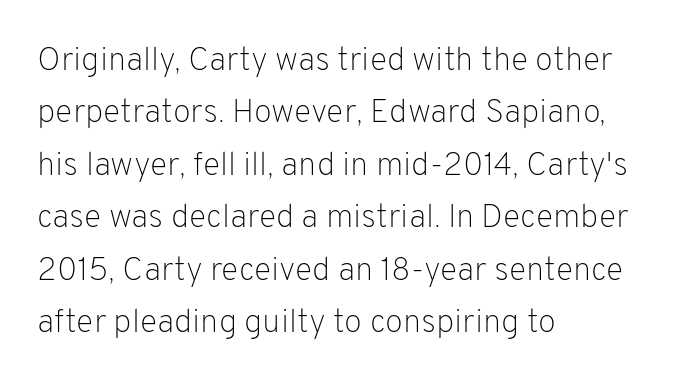
Q: Is the text bold? A: No.
Q: Is the text italic (slanted)? A: No, it is upright.
Q: Is the typeface a serif or a sans-serif typeface? A: Sans-serif.
Q: Is the text underlined? A: No.
Q: How is the paragraph aligned? A: Left-aligned.
Q: Is the spacing between letters normal or unusually wide? A: Normal.
Q: Is the spacing between lines tight, normal or loose? A: Normal.
Q: Width (condensed, normal, or wide)? A: Normal.
Q: Stroke contrast? A: Low.
Q: x-height? A: Medium.
Q: Monospaced? A: No.
